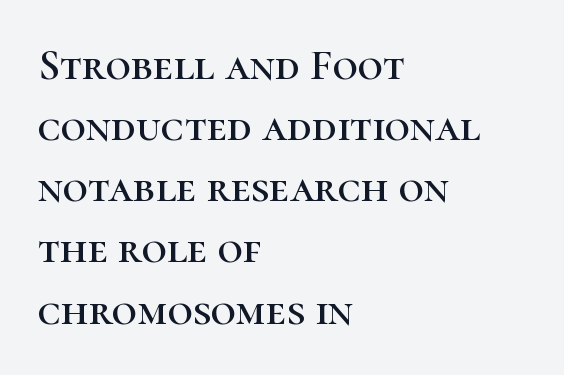
The zone under the glyphs is completely vacant. Leading matches the norm, producing a regular column. The axis of the letterforms is exactly vertical. Typeset ragged right — the left edge is the straight one. You could not count columns in this text — the font is proportionally spaced.
